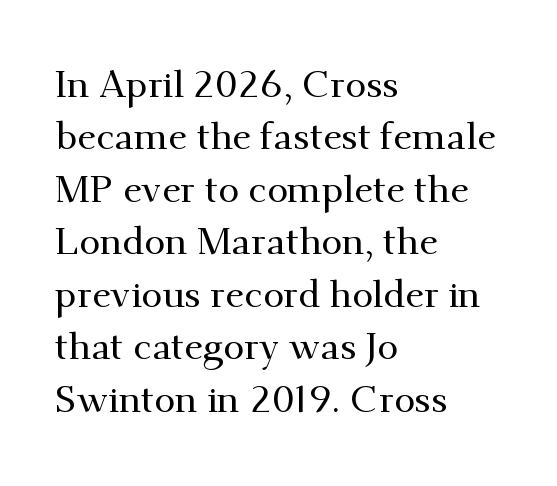
The image shows 38 px serif type, upright; set left-aligned, normal line spacing (1.38x), normal letter spacing, not underlined; medium stroke contrast and a small x-height.
